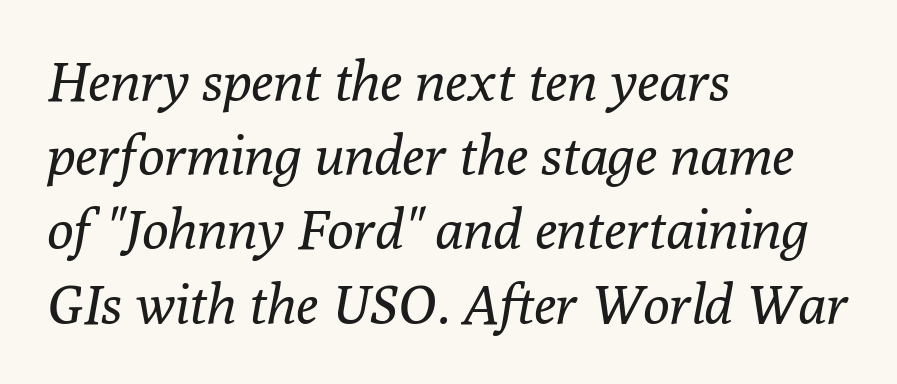
Q: Is the text bold? A: No.
Q: Is the text italic (slanted)? A: Yes, it leans right by about 10 degrees.
Q: Is the typeface a serif or a sans-serif typeface? A: Serif.
Q: Is the text underlined? A: No.
Q: How is the paragraph aligned? A: Left-aligned.
Q: Is the spacing between letters normal or unusually wide? A: Normal.
Q: Is the spacing between lines tight, normal or loose? A: Normal.
Q: Width (condensed, normal, or wide)? A: Normal.
Q: Stroke contrast? A: Low.
Q: x-height? A: Medium.
Q: Monospaced? A: No.
